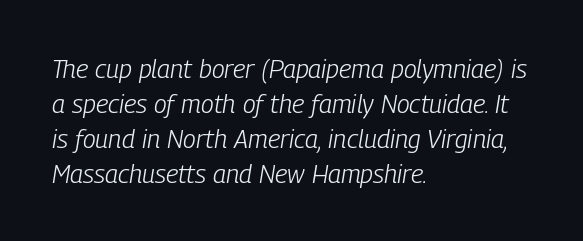
Short note: letters normally spaced. Line beginnings align vertically; line endings do not. Weight class: somewhere from thin through regular. If you drew a line through each stem, it would be angled. The foot of each line stays bare and open.
